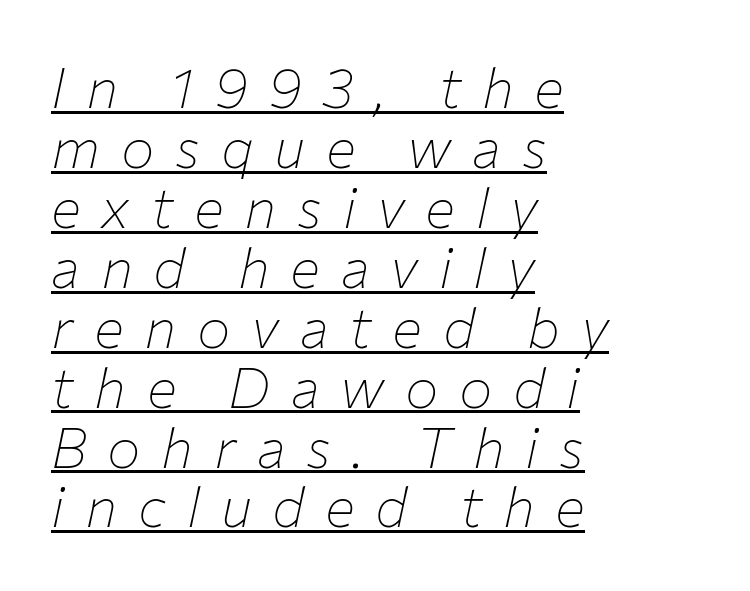
If you drew a line through each stem, it would be angled. Leftover space on each line is placed entirely after the last word. What's the leading like? Squeezed, with rows nearly overlapping. Emphasis is given by a line drawn under the lettering. The font is comparable to plain body text, perhaps lighter.
